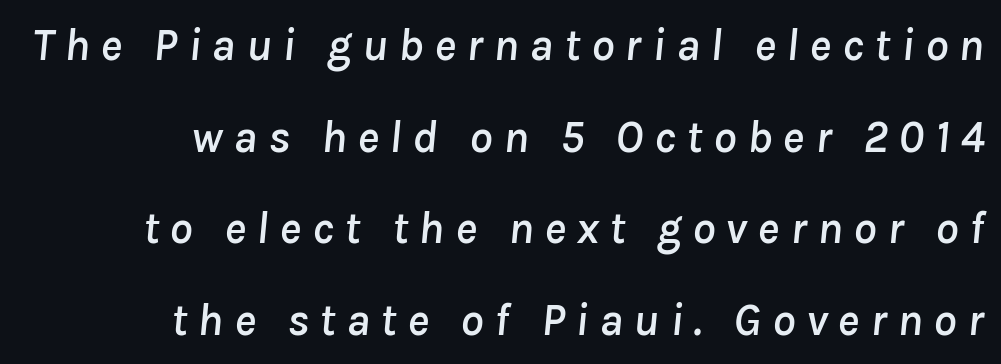
The image shows 46 px text type, italic (leaning right); set right-aligned, loose line spacing (1.99x), unusually wide letter spacing (+0.23 em), not underlined; low stroke contrast and a medium x-height.
